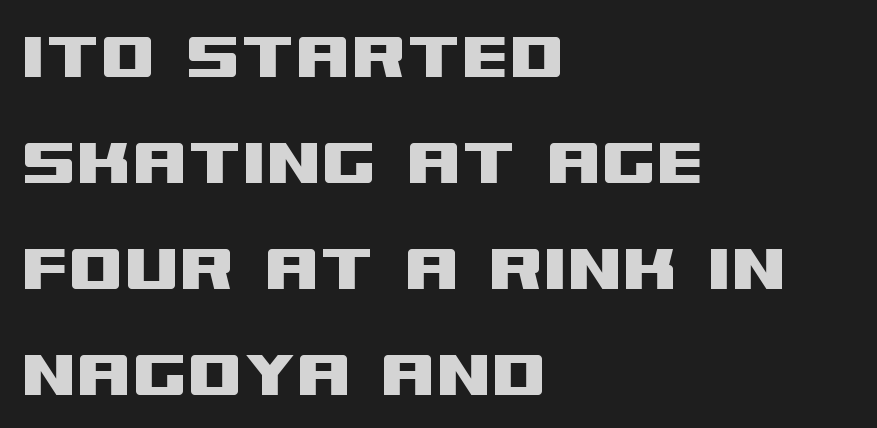
The image shows 79 px wide sans-serif type, upright; set left-aligned, normal line spacing (1.34x), normal letter spacing, not underlined; medium stroke contrast and a large x-height.
